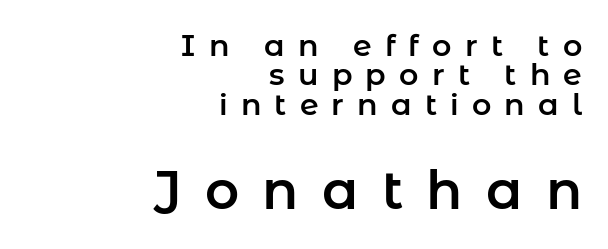
The image shows 53 px sans-serif type, upright; set right-aligned, tight line spacing (0.98x), unusually wide letter spacing (+0.44 em), not underlined; the second (bottom) block is 1.77x larger; low stroke contrast and a medium x-height.
